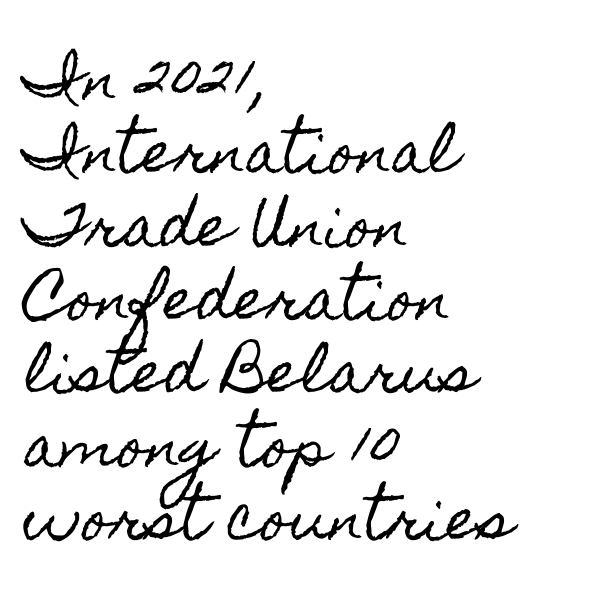
Q: Is the text italic (slanted)? A: Yes.
Q: Is the text underlined? A: No.
Q: How is the paragraph aligned? A: Left-aligned.
Q: Is the spacing between letters normal or unusually wide? A: Normal.
Q: Is the spacing between lines tight, normal or loose? A: Normal.
Q: Width (condensed, normal, or wide)? A: Condensed.
Q: x-height? A: Small.
Q: Monospaced? A: No.
